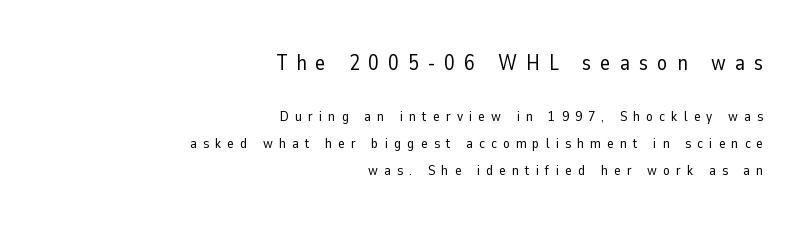
The image shows 21 px text type, upright; set right-aligned, loose line spacing (1.94x), unusually wide letter spacing (+0.44 em), not underlined; the first (top) block is 1.5x larger.
